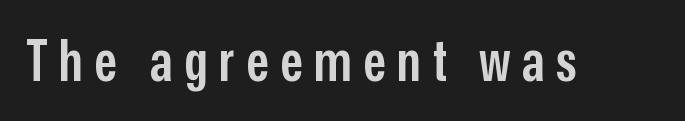
The rendering uses a semibold face; strokes are thickened but not to full bold. Observe the wide spacing: letters keep a clear distance from each other. This sample uses an upright cut, with every glyph sitting square on the baseline. Nope, no serifs anywhere on these letters.
